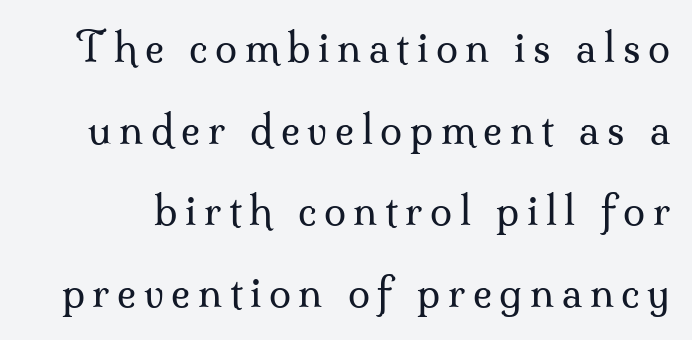
Q: Is the text bold? A: No.
Q: Is the text italic (slanted)? A: No, it is upright.
Q: Is the typeface a serif or a sans-serif typeface? A: Serif.
Q: Is the text underlined? A: No.
Q: Is the spacing between lines tight, normal or loose? A: Loose.
Q: Width (condensed, normal, or wide)? A: Normal.
Q: Stroke contrast? A: Medium.
Q: x-height? A: Small.
Q: Monospaced? A: No.
